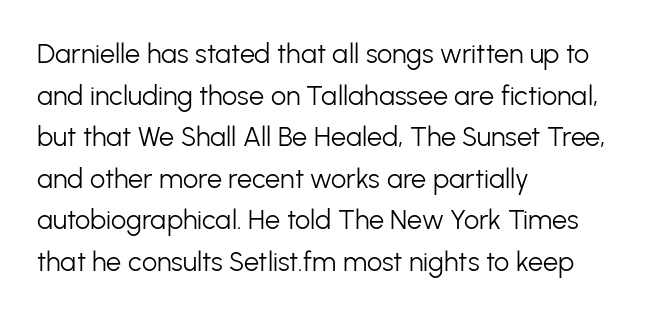
The image shows 27 px text type, upright; set left-aligned, normal line spacing (1.54x), normal letter spacing, not underlined.
